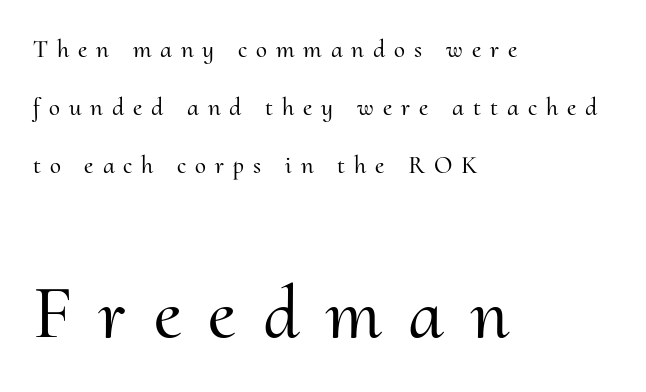
{"serif": "yes", "italic": "no", "width": "normal", "stroke_contrast": "medium", "x_height": "small", "monospaced": "no", "underline": "no", "align": "left", "line_spacing": "loose", "line_spacing_ratio": 2.32, "letter_spacing": "wide", "letter_spacing_em": 0.36, "larger_block": "second", "size_ratio": 3.0, "glyph_px": 75}
